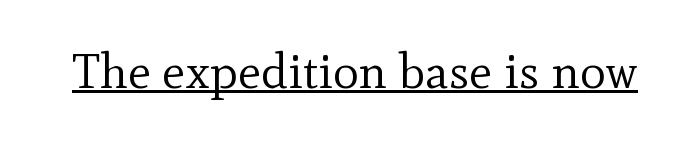
Posture: vertical. Counters stay open thanks to moderate or lighter strokes. Are there feet on the stems? There are — it's a serif. Check the space under the baseline: a stroke is drawn there. Observe the ordinary spacing: letters are neighbours, not strangers. The face used here is proportionally spaced, like ordinary book or web type.
